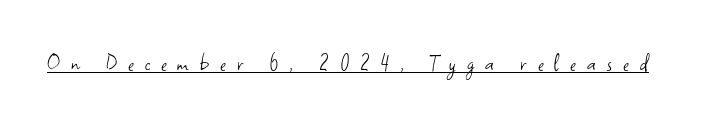
The image shows 25 px text type; set unusually wide letter spacing (+0.44 em), underlined.
